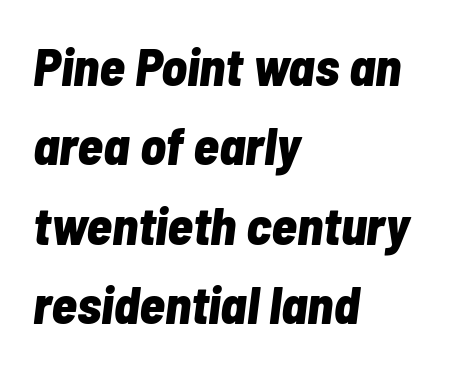
Q: Is the text bold? A: Yes.
Q: Is the text italic (slanted)? A: Yes, it leans right by about 7 degrees.
Q: Is the text underlined? A: No.
Q: How is the paragraph aligned? A: Left-aligned.
Q: Is the spacing between letters normal or unusually wide? A: Normal.
Q: Is the spacing between lines tight, normal or loose? A: Normal.
Q: Width (condensed, normal, or wide)? A: Condensed.
Q: Stroke contrast? A: Low.
Q: x-height? A: Medium.
Q: Monospaced? A: No.
